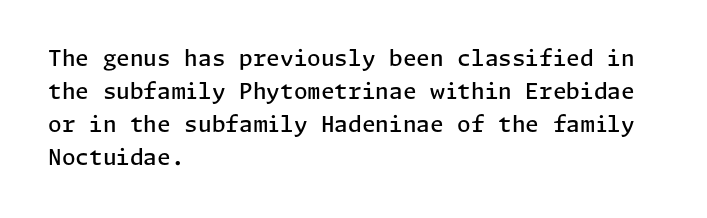
Q: Is the text bold? A: Semi-bold.
Q: Is the text italic (slanted)? A: No, it is upright.
Q: Is the text underlined? A: No.
Q: How is the paragraph aligned? A: Left-aligned.
Q: Is the spacing between letters normal or unusually wide? A: Normal.
Q: Is the spacing between lines tight, normal or loose? A: Normal.
